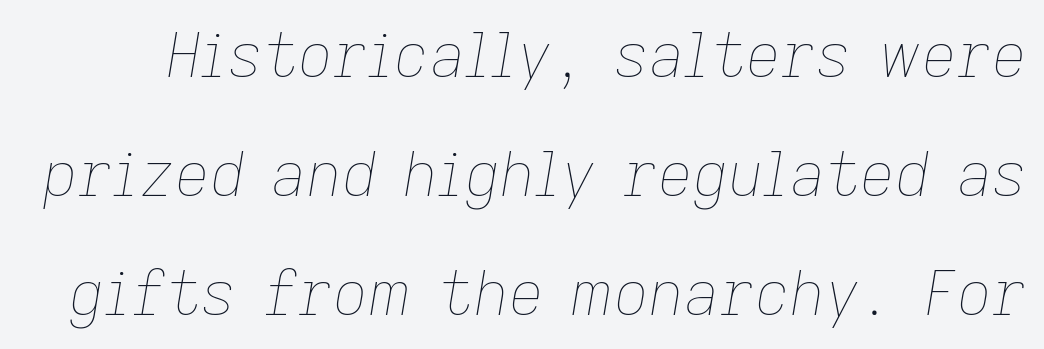
The zone under the glyphs is completely vacant. Nothing unusual about the tracking: characters are spaced as the font intends. The passage shown is not bold in any degree. Would a proofreader flag this as italicized? Yes. Character widths vary here, with narrow letters taking less room than wide ones.
